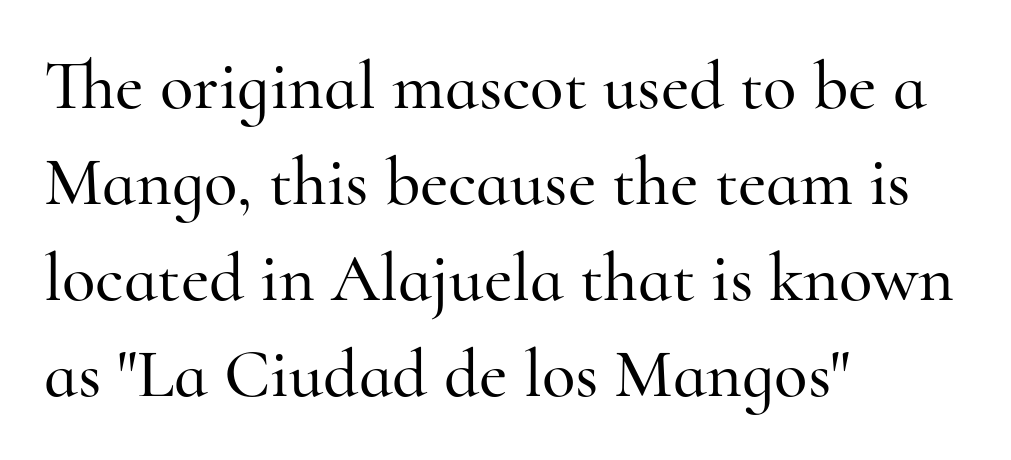
Type style note: has serifs. Type without underlining. A typesetter would call this proportional, since set widths differ per character. Line starts are locked; line ends wander.
